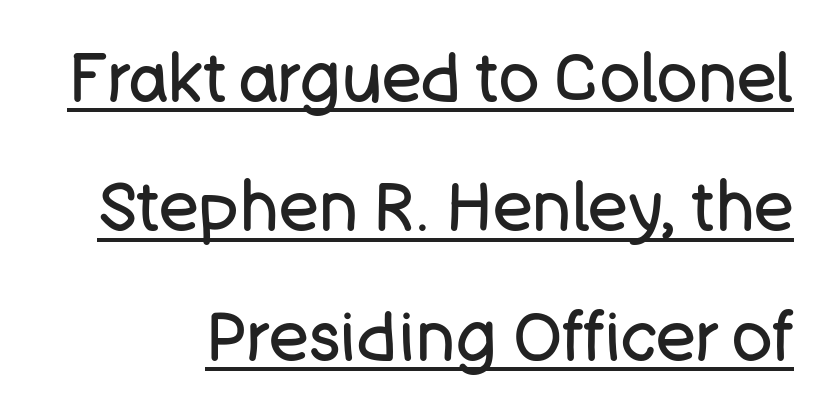
In terms of letterform style, serifs are entirely absent. Note the varied advance widths — an 'i' is clearly narrower than an 'm'. Caption: lettering with a line underneath. Rows of type keep a wide berth in the vertical direction. Do the letters lean? They stand straight.
